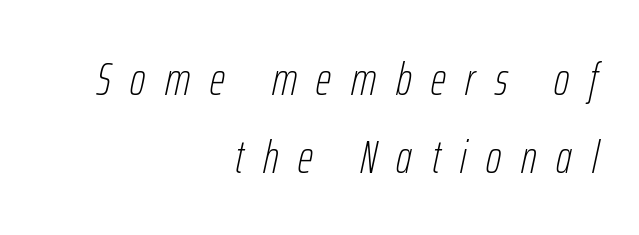
{"italic": "yes", "lean": "right", "slant_degrees": 12, "bold": "no", "weight": "thin", "width": "condensed", "stroke_contrast": "low", "x_height": "medium", "monospaced": "no", "underline": "no", "align": "right", "line_spacing": "normal", "line_spacing_ratio": 1.65, "letter_spacing": "wide", "letter_spacing_em": 0.42, "glyph_px": 47}
